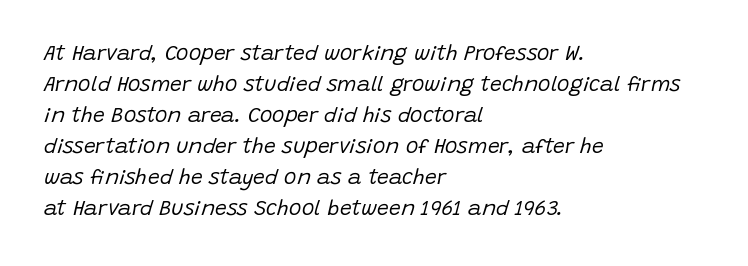
A normal amount of white space separates one row of letters from the next. The rendering applies a slant to the glyphs. The letters sit at their default tracking, neither squeezed nor spread. Visually the block forms a straight wall on the left and a jagged coastline on the right.
